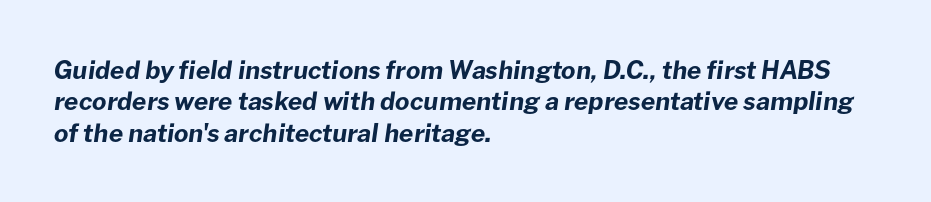
Q: Is the text bold? A: Yes.
Q: Is the text italic (slanted)? A: Yes, it leans right by about 8 degrees.
Q: Is the text underlined? A: No.
Q: How is the paragraph aligned? A: Left-aligned.
Q: Is the spacing between letters normal or unusually wide? A: Normal.
Q: Is the spacing between lines tight, normal or loose? A: Normal.
